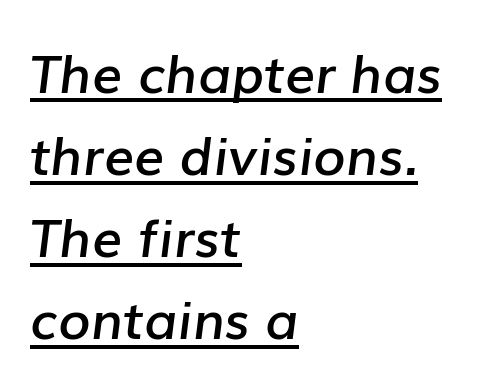
Q: Is the text bold? A: Semi-bold.
Q: Is the text italic (slanted)? A: Yes, it leans right by about 7 degrees.
Q: Is the text underlined? A: Yes.
Q: How is the paragraph aligned? A: Left-aligned.
Q: Is the spacing between letters normal or unusually wide? A: Normal.
Q: Is the spacing between lines tight, normal or loose? A: Normal.
Q: Width (condensed, normal, or wide)? A: Normal.
Q: Stroke contrast? A: Low.
Q: x-height? A: Medium.
Q: Monospaced? A: No.
